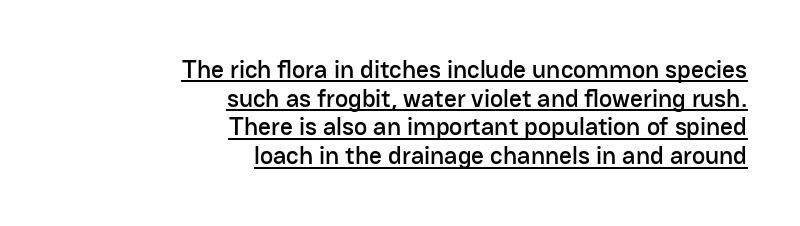
The image shows 25 px text type, upright; set right-aligned, tight line spacing (1.15x), normal letter spacing, underlined.
